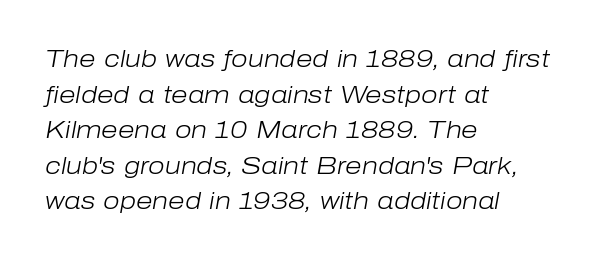
Here the glyphs are tracked normally, forming tight word shapes. Descender tails drop into unmarked territory. The designer left line spacing at the default. Each stroke keeps to a modest, everyday thickness or less.
